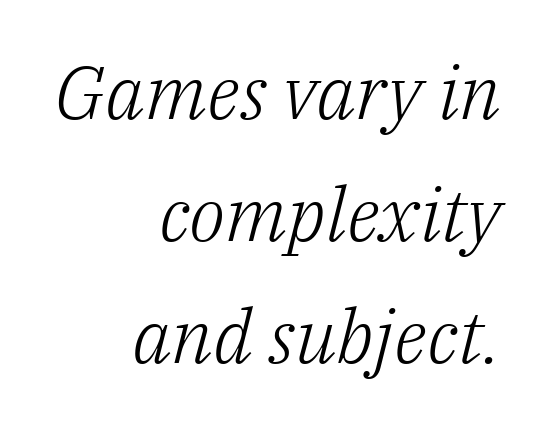
{"serif": "yes", "italic": "yes", "lean": "right", "slant_degrees": 14, "bold": "no", "weight": "light", "width": "normal", "stroke_contrast": "low", "x_height": "medium", "monospaced": "no", "underline": "no", "align": "right", "line_spacing": "normal", "line_spacing_ratio": 1.63, "letter_spacing": "normal", "letter_spacing_em": 0.0, "glyph_px": 75}
